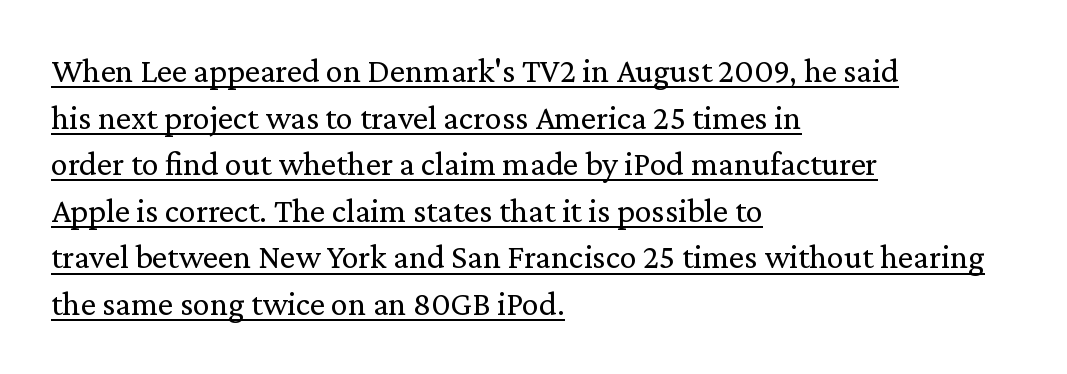
The image shows 34 px regular-weight serif type, upright; set left-aligned, normal line spacing (1.37x), normal letter spacing, underlined; low stroke contrast and a medium x-height.
